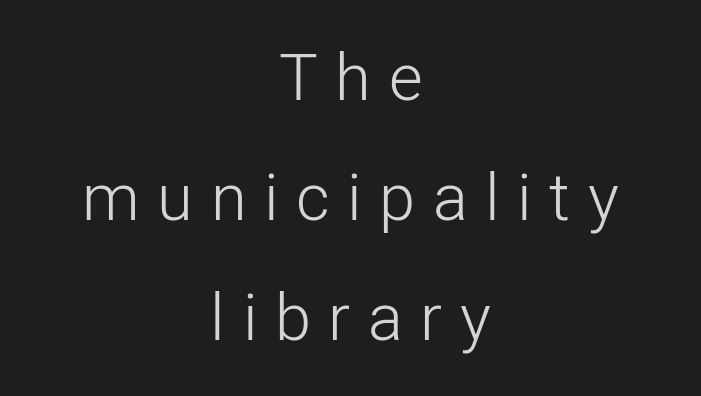
The specimen omits any rule beneath the text block's lines. This sample is center-justified, so both line endings float freely. On a weight scale, this lands at 450 or below. Display-style spreading of the glyphs; the letterfit is very open.
